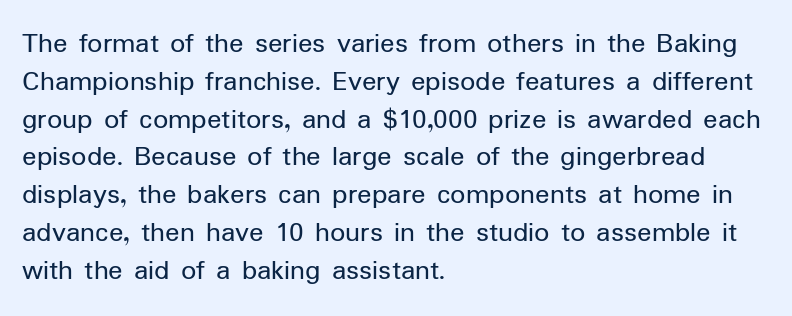
{"serif": "no", "italic": "no", "bold": "no", "weight": "regular", "width": "normal", "stroke_contrast": "low", "x_height": "medium", "monospaced": "no", "underline": "no", "align": "left", "line_spacing": "normal", "line_spacing_ratio": 1.26, "letter_spacing": "normal", "letter_spacing_em": 0.0, "glyph_px": 30}
